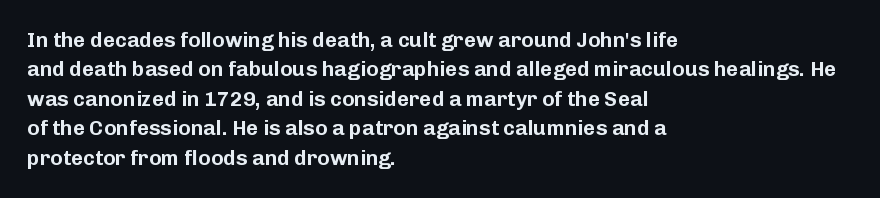
If you drew a ruler down the left edge, every line would touch it. The foot of each line stays bare and open. What's the leading like? Ordinary, nothing unusual. The axis of the letterforms is exactly vertical. Observe the ordinary spacing: letters are neighbours, not strangers.
